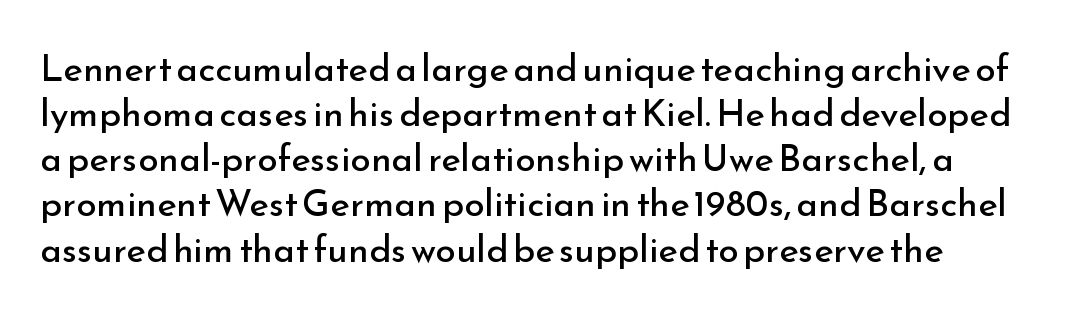
{"serif": "no", "italic": "no", "bold": "no", "weight": "regular", "width": "normal", "stroke_contrast": "low", "x_height": "small", "monospaced": "no", "underline": "no", "align": "left", "line_spacing_ratio": 1.22, "letter_spacing": "normal", "letter_spacing_em": 0.0, "glyph_px": 37}
